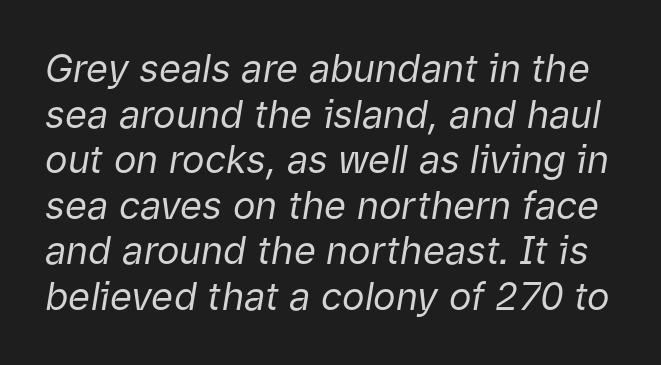
{"italic": "yes", "lean": "right", "slant_degrees": 9, "bold": "no", "weight": "regular", "width": "normal", "stroke_contrast": "low", "x_height": "medium", "monospaced": "no", "underline": "no", "line_spacing_ratio": 1.2, "letter_spacing": "normal", "letter_spacing_em": 0.0, "glyph_px": 38}
